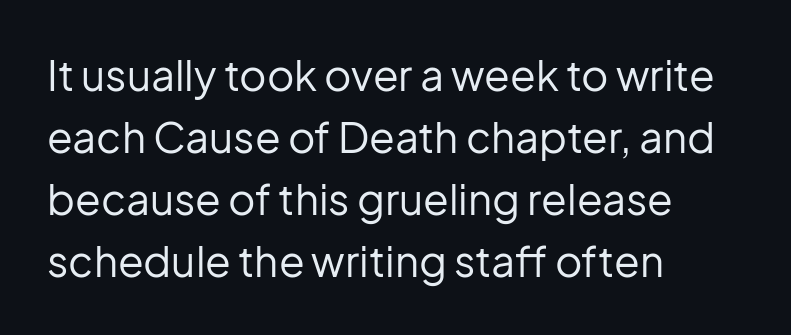
{"serif": "no", "italic": "no", "bold": "no", "weight": "regular", "width": "normal", "stroke_contrast": "low", "x_height": "medium", "monospaced": "no", "underline": "no", "align": "left", "line_spacing": "normal", "line_spacing_ratio": 1.48, "letter_spacing": "normal", "letter_spacing_em": 0.0, "glyph_px": 42}
